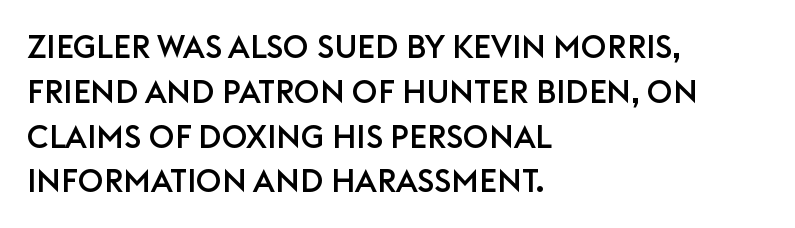
The image shows 32 px sans-serif type, upright; set left-aligned, normal line spacing (1.4x), normal letter spacing, not underlined; low stroke contrast and a large x-height.
